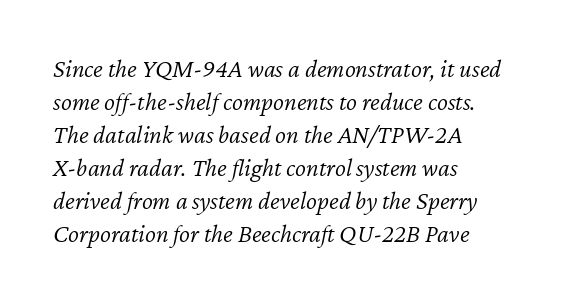
{"italic": "yes", "lean": "right", "slant_degrees": 12, "bold": "no", "underline": "no", "align": "left", "line_spacing": "normal", "line_spacing_ratio": 1.27, "letter_spacing": "normal", "letter_spacing_em": 0.0, "glyph_px": 26}
